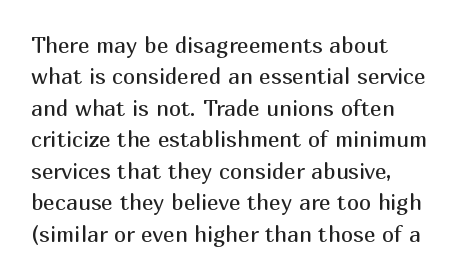
Q: Is the text bold? A: No.
Q: Is the text italic (slanted)? A: No, it is upright.
Q: Is the text underlined? A: No.
Q: How is the paragraph aligned? A: Left-aligned.
Q: Is the spacing between letters normal or unusually wide? A: Normal.
Q: Is the spacing between lines tight, normal or loose? A: Normal.
